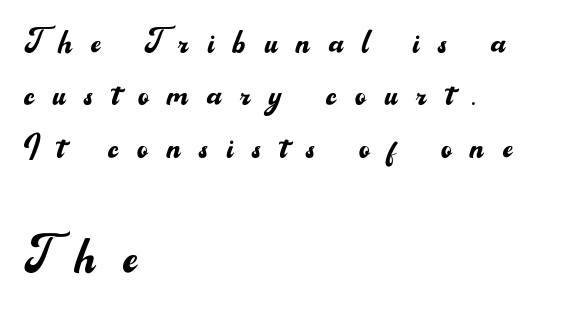
The image shows 61 px regular-weight sans-serif type; set left-aligned, normal line spacing (1.28x), unusually wide letter spacing (+0.46 em), not underlined; the second (bottom) block is 1.49x larger; medium stroke contrast and a small x-height.
